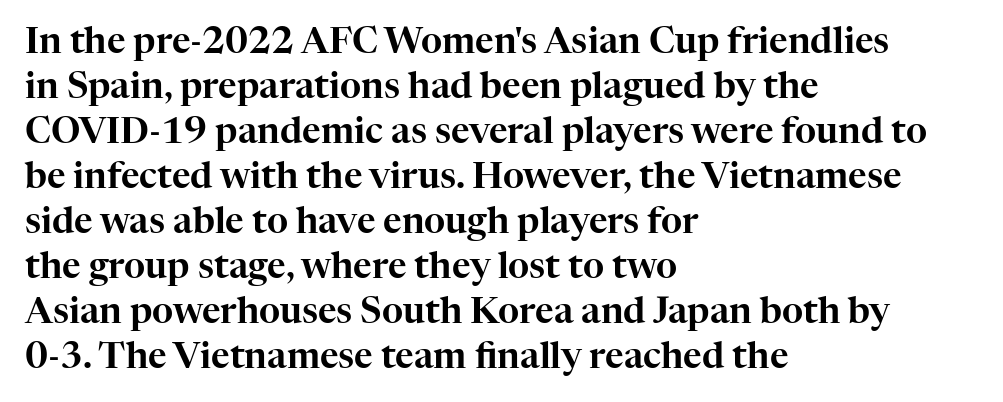
The image shows 36 px serif type, upright; set left-aligned, normal line spacing (1.25x), normal letter spacing, not underlined; high stroke contrast and a medium x-height.
